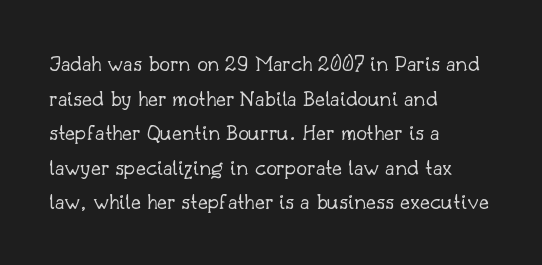
Q: Is the text bold? A: No.
Q: Is the text italic (slanted)? A: No, it is upright.
Q: Is the text underlined? A: No.
Q: How is the paragraph aligned? A: Left-aligned.
Q: Is the spacing between letters normal or unusually wide? A: Normal.
Q: Is the spacing between lines tight, normal or loose? A: Normal.
